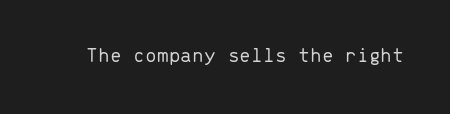
Q: Is the text bold? A: No.
Q: Is the text italic (slanted)? A: No, it is upright.
Q: Is the text underlined? A: No.
Q: Is the spacing between letters normal or unusually wide? A: Normal.
